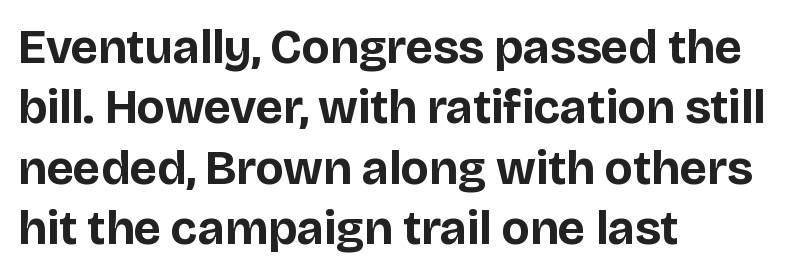
The image shows 48 px bold sans-serif type, upright; set left-aligned, normal line spacing (1.26x), normal letter spacing, not underlined; low stroke contrast and a large x-height.
